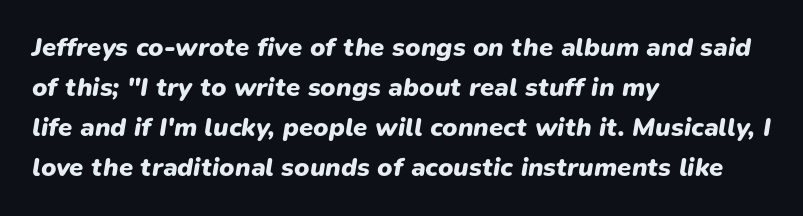
Is the type bold? Yes — the strokes are clearly thick and heavy. Rendered with sloped, italic letterforms. The gap between lines stays unmarked. Whoever set this chose a conventional vertical rhythm.
